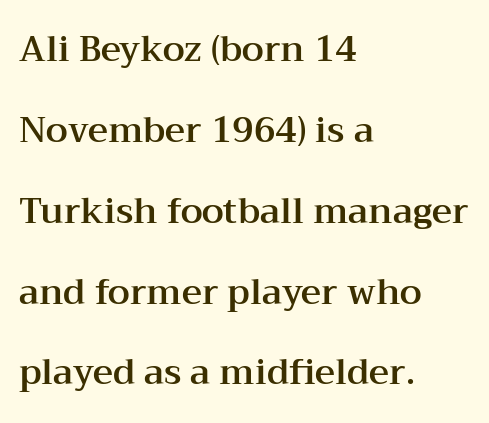
The image shows 35 px wide serif type, upright; set left-aligned, loose line spacing (2.31x), normal letter spacing, not underlined; medium stroke contrast and a medium x-height.
